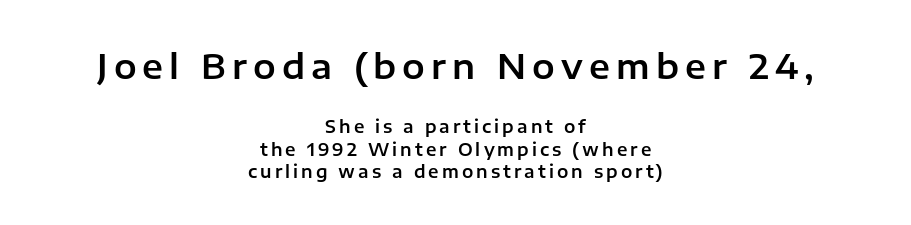
Spacing verdict: proportional, widths tailored to each character. Rule under the text: the space is simply empty. The face used here appears at its bigger size in the upper chunk. Whoever set this chose a conventional vertical rhythm.
